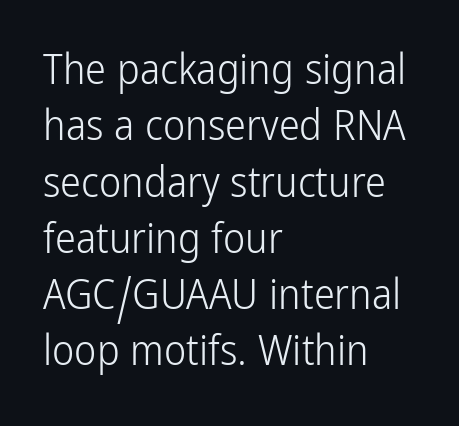
Q: Is the text bold? A: No.
Q: Is the text italic (slanted)? A: No, it is upright.
Q: Is the typeface a serif or a sans-serif typeface? A: Sans-serif.
Q: Is the text underlined? A: No.
Q: How is the paragraph aligned? A: Left-aligned.
Q: Is the spacing between letters normal or unusually wide? A: Normal.
Q: Is the spacing between lines tight, normal or loose? A: Normal.
Q: Width (condensed, normal, or wide)? A: Condensed.
Q: Stroke contrast? A: Low.
Q: x-height? A: Medium.
Q: Monospaced? A: No.
